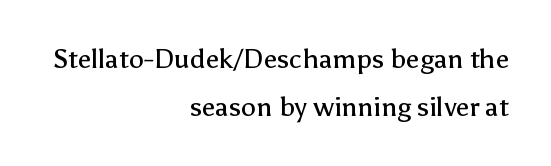
{"italic": "no", "bold": "no", "underline": "no", "align": "right", "line_spacing_ratio": 1.76, "letter_spacing": "normal", "letter_spacing_em": 0.0, "glyph_px": 27}
